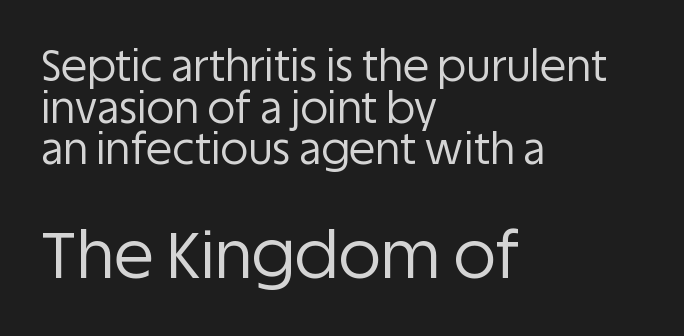
Nothing sits at the stroke ends, so this counts as sans-serif. The lower block of text is set noticeably larger than the block above it. The space beneath each line is pristine and unruled. Summary of weight: not heavy and not bold. Regarding leading, the lines here are crowded together.
